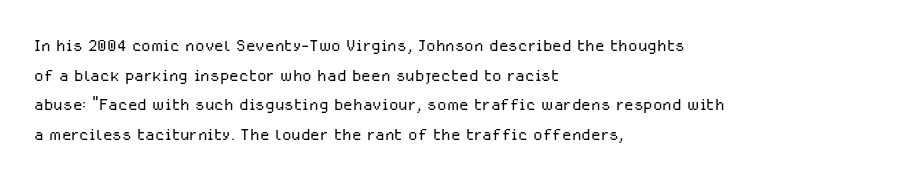
Q: Is the text bold? A: No.
Q: Is the text italic (slanted)? A: No, it is upright.
Q: Is the text underlined? A: No.
Q: How is the paragraph aligned? A: Left-aligned.
Q: Is the spacing between letters normal or unusually wide? A: Normal.
Q: Is the spacing between lines tight, normal or loose? A: Normal.
